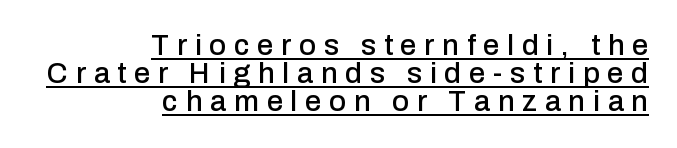
Q: Is the text italic (slanted)? A: No, it is upright.
Q: Is the typeface a serif or a sans-serif typeface? A: Sans-serif.
Q: Is the text underlined? A: Yes.
Q: How is the paragraph aligned? A: Right-aligned.
Q: Is the spacing between letters normal or unusually wide? A: Unusually wide.
Q: Is the spacing between lines tight, normal or loose? A: Tight.
Q: Width (condensed, normal, or wide)? A: Normal.
Q: Stroke contrast? A: Low.
Q: x-height? A: Medium.
Q: Monospaced? A: No.
